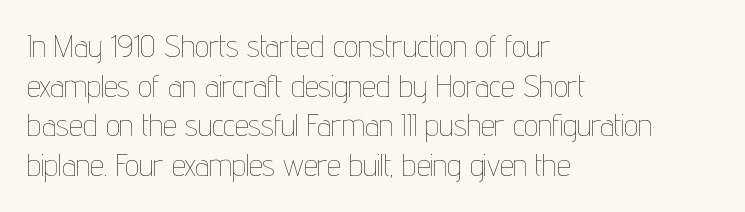
Do the characters align in a grid? No, the font is proportional. Alignment: flush left. Each new line begins a customary step beneath the previous one. Glyph-to-glyph distance matches everyday printed text.
